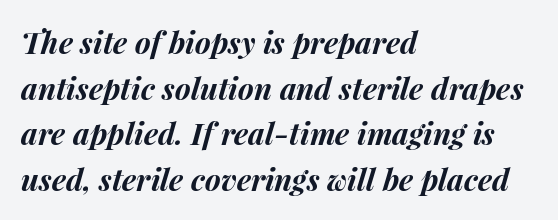
Q: Is the text bold? A: Yes.
Q: Is the text italic (slanted)? A: Yes, it leans right by about 15 degrees.
Q: Is the text underlined? A: No.
Q: How is the paragraph aligned? A: Left-aligned.
Q: Is the spacing between letters normal or unusually wide? A: Normal.
Q: Is the spacing between lines tight, normal or loose? A: Normal.
Q: Width (condensed, normal, or wide)? A: Normal.
Q: Stroke contrast? A: Medium.
Q: x-height? A: Medium.
Q: Monospaced? A: No.
